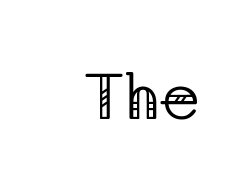
The image shows 64 px regular-weight serif type, upright; set right-aligned, normal letter spacing, not underlined; low stroke contrast and a medium x-height.
